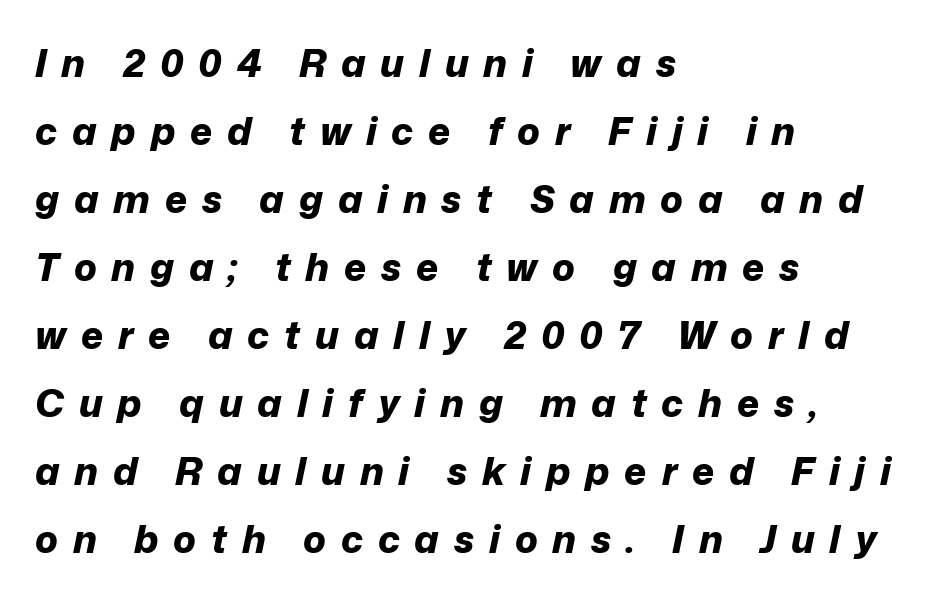
The image shows 38 px bold type, italic (leaning right); set left-aligned, line spacing 1.79x, unusually wide letter spacing (+0.39 em), not underlined; low stroke contrast and a medium x-height.
